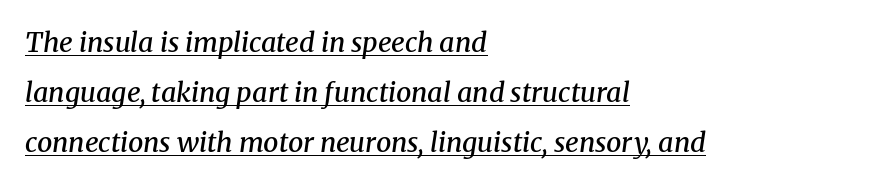
{"italic": "yes", "lean": "right", "slant_degrees": 8, "bold": "semi", "underline": "yes", "align": "left", "line_spacing_ratio": 1.85, "letter_spacing": "normal", "letter_spacing_em": 0.0, "glyph_px": 27}
